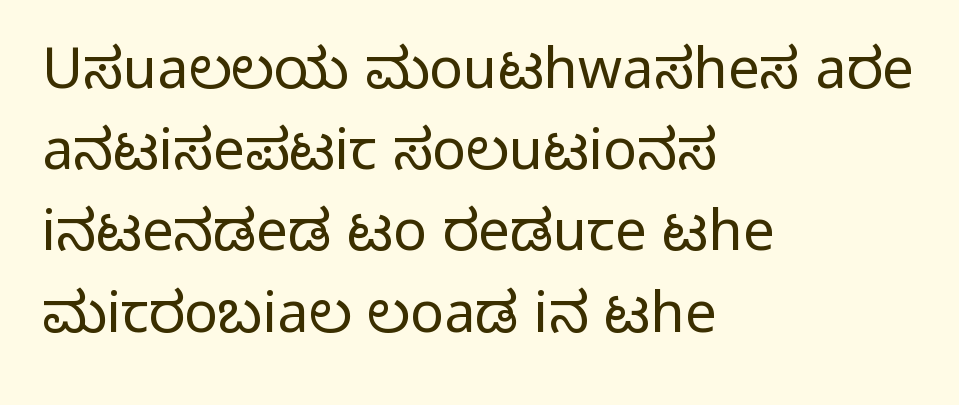
Varying glyph widths throughout — classic text-font behaviour. The lettering holds an erect, upright posture throughout. Letters rest on an invisible, unmarked baseline. Check where the strokes stop: nothing finishes them off — pure sans. Compared with a typical body face, this is equally light or lighter still. Horizontally, the lines are justified to the leading edge only.
